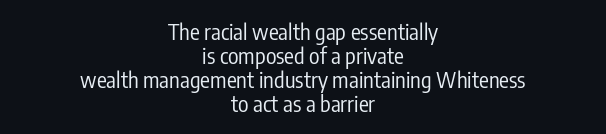
The image shows 22 px text type, upright; set centered, tight line spacing (1.09x), normal letter spacing, not underlined.
